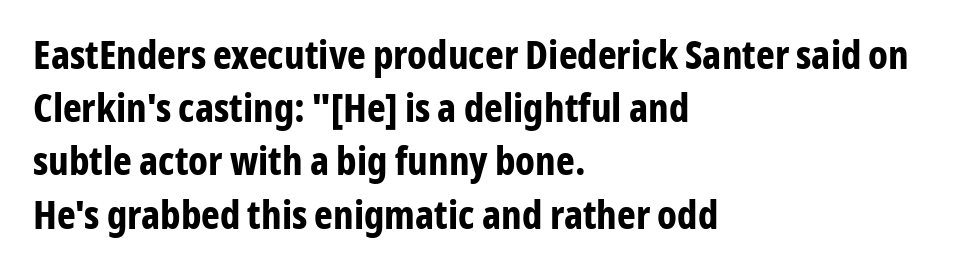
The image shows 40 px bold, condensed sans-serif type, upright; set left-aligned, normal line spacing (1.33x), normal letter spacing, not underlined; low stroke contrast and a medium x-height.
